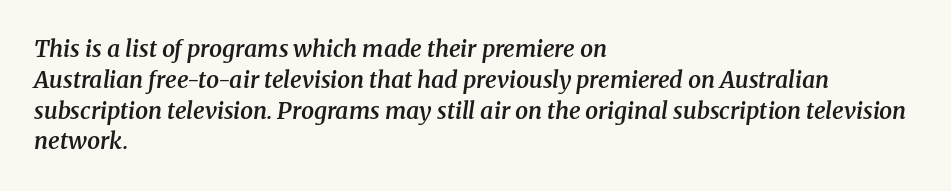
Q: Is the text bold? A: Semi-bold.
Q: Is the text italic (slanted)? A: Yes, it leans right by about 8 degrees.
Q: Is the text underlined? A: No.
Q: How is the paragraph aligned? A: Left-aligned.
Q: Is the spacing between letters normal or unusually wide? A: Normal.
Q: Is the spacing between lines tight, normal or loose? A: Normal.
